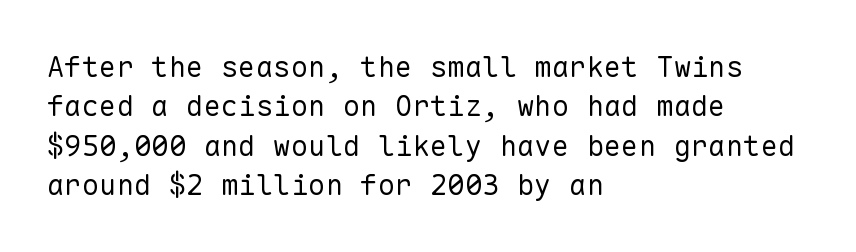
Q: Is the text bold? A: No.
Q: Is the text italic (slanted)? A: No, it is upright.
Q: Is the typeface a serif or a sans-serif typeface? A: Sans-serif.
Q: Is the text underlined? A: No.
Q: How is the paragraph aligned? A: Left-aligned.
Q: Is the spacing between letters normal or unusually wide? A: Normal.
Q: Is the spacing between lines tight, normal or loose? A: Normal.
Q: Width (condensed, normal, or wide)? A: Normal.
Q: Stroke contrast? A: Low.
Q: x-height? A: Medium.
Q: Monospaced? A: Yes.
